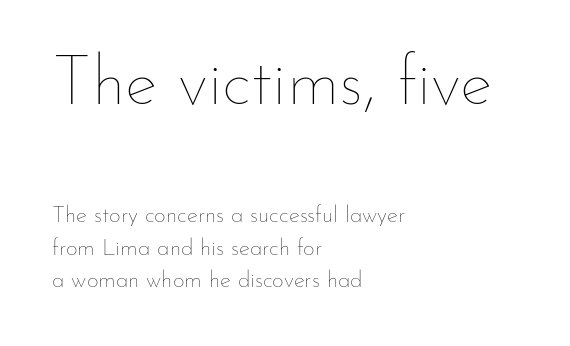
{"italic": "no", "bold": "no", "weight": "thin", "width": "normal", "stroke_contrast": "low", "x_height": "small", "monospaced": "no", "underline": "no", "align": "left", "line_spacing": "normal", "line_spacing_ratio": 1.41, "letter_spacing": "normal", "letter_spacing_em": 0.0, "larger_block": "first", "size_ratio": 3.0, "glyph_px": 69}
